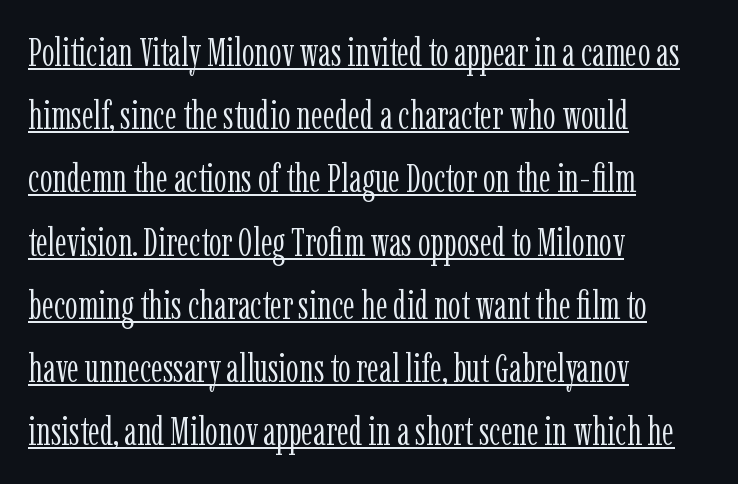
Posture: vertical. A typesetter would call this leading conventional body-copy spacing. Left-aligned paragraph, ragged on the right. Note the varied advance widths — an 'i' is clearly narrower than an 'm'. A baseline rule has been typeset under these characters. The passage shown has conventional tracking throughout.
